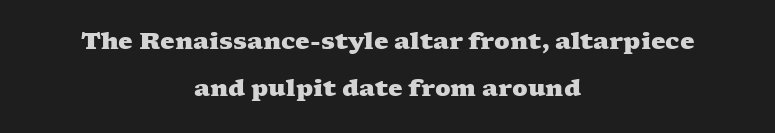
The image shows 23 px bold type; set centered, loose line spacing (2.03x), normal letter spacing, not underlined.
